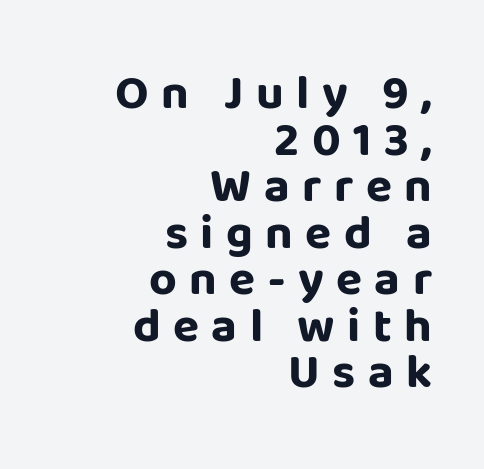
There is plenty of visible air inserted between adjacent glyphs. Every character sits straight up, as roman type does. Do the characters align in a grid? No, the font is proportional. Summary of vertical rhythm: compact, with narrow interline spacing. These lines carry a lot of weight — the face is fully bold.
